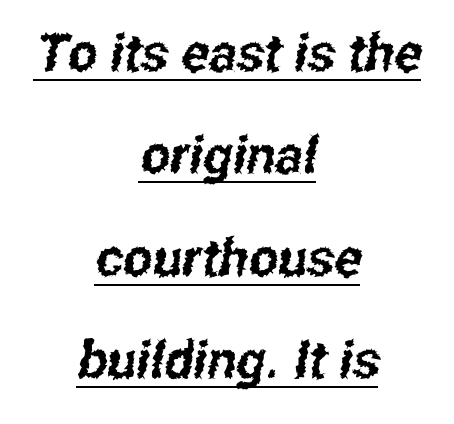
{"serif": "no", "width": "condensed", "stroke_contrast": "low", "x_height": "medium", "monospaced": "no", "underline": "yes", "align": "center", "line_spacing": "loose", "line_spacing_ratio": 1.97, "letter_spacing": "normal", "letter_spacing_em": 0.0, "glyph_px": 52}
